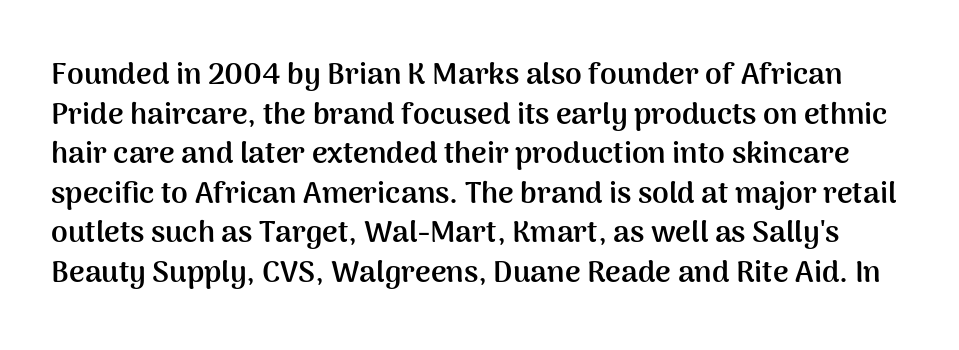
{"serif": "no", "italic": "no", "bold": "yes", "weight": "semibold", "width": "normal", "stroke_contrast": "medium", "x_height": "medium", "monospaced": "no", "underline": "no", "line_spacing": "normal", "line_spacing_ratio": 1.32, "letter_spacing": "normal", "letter_spacing_em": 0.0, "glyph_px": 30}
